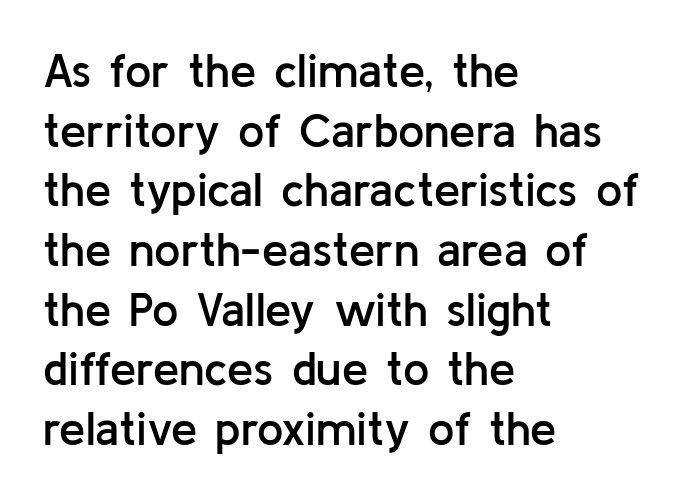
Varying glyph widths throughout — classic text-font behaviour. No feet cap the strokes, marking this as sans-serif type. Is the block centered? No — it sits flush against the left margin. The letterforms sit shoulder to shoulder at normal distance.
